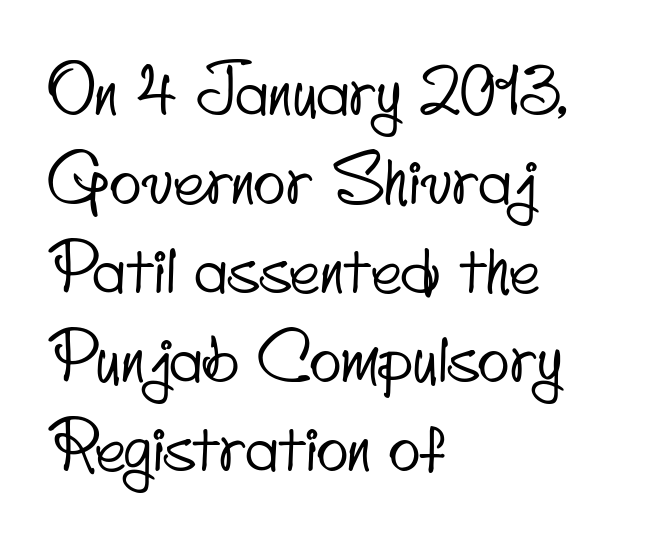
Note the varied advance widths — an 'i' is clearly narrower than an 'm'. The tracking reads as untouched default to a designer's eye. The passage shown is not underscored anywhere. The lines in this sample share a left origin and differ only in where they stop. The text was rendered using a sans face with plain stroke endings.
